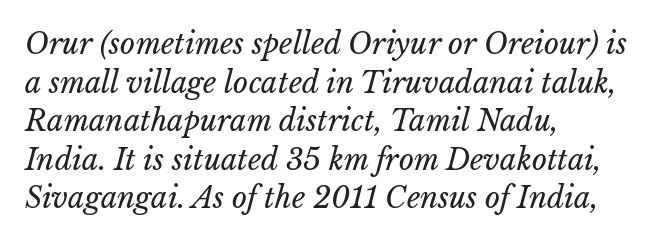
The image shows 29 px regular-weight type, italic (leaning right); set left-aligned, normal line spacing (1.33x), normal letter spacing, not underlined; low stroke contrast and a medium x-height.
